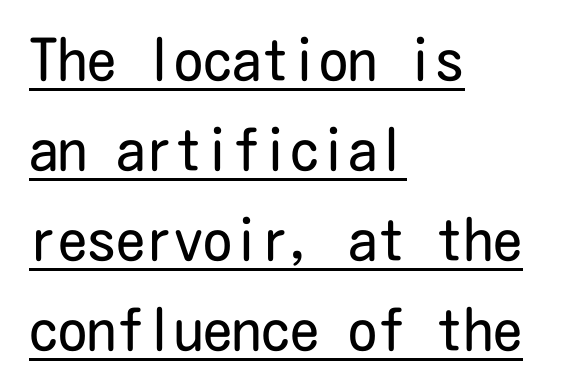
Q: Is the text bold? A: No.
Q: Is the text italic (slanted)? A: No, it is upright.
Q: Is the typeface a serif or a sans-serif typeface? A: Sans-serif.
Q: Is the text underlined? A: Yes.
Q: How is the paragraph aligned? A: Left-aligned.
Q: Is the spacing between letters normal or unusually wide? A: Normal.
Q: Is the spacing between lines tight, normal or loose? A: Normal.
Q: Width (condensed, normal, or wide)? A: Condensed.
Q: Stroke contrast? A: Low.
Q: x-height? A: Medium.
